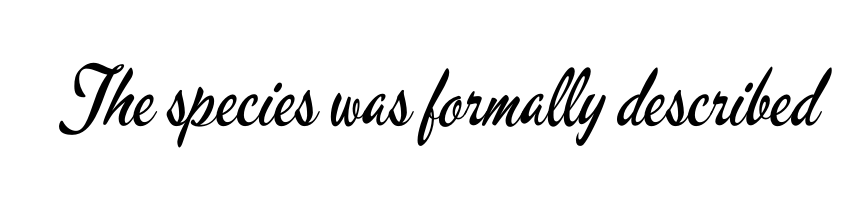
Q: Is the text bold? A: No.
Q: Is the text italic (slanted)? A: Yes.
Q: Is the typeface a serif or a sans-serif typeface? A: Sans-serif.
Q: Is the text underlined? A: No.
Q: Is the spacing between letters normal or unusually wide? A: Normal.
Q: Width (condensed, normal, or wide)? A: Condensed.
Q: Stroke contrast? A: Low.
Q: x-height? A: Small.
Q: Monospaced? A: No.
